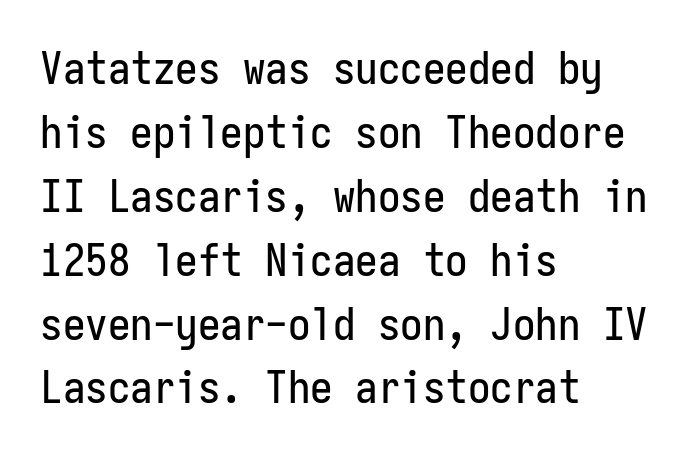
Check where the strokes stop: nothing finishes them off — pure sans. Honestly, the row spacing looks completely unremarkable. Typeset ragged right — the left edge is the straight one. Characters remain perfectly vertical along every line. Each letter, wide or thin by design, is forced into the same width here. Is the letter spacing exaggerated? No — it looks like the ordinary default.
